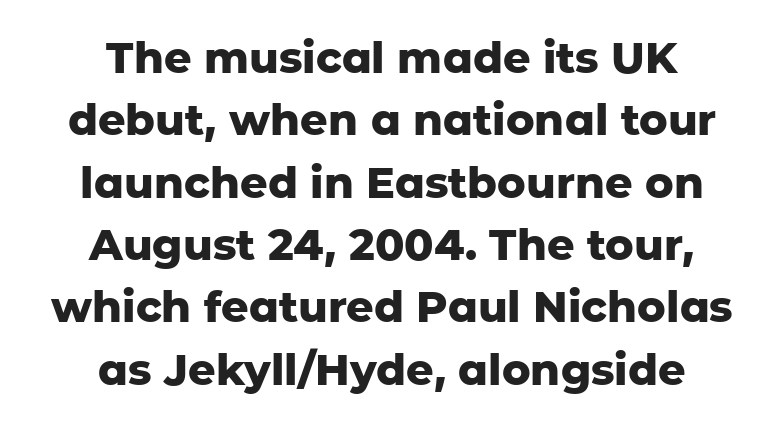
Q: Is the text bold? A: Yes.
Q: Is the text italic (slanted)? A: No, it is upright.
Q: Is the typeface a serif or a sans-serif typeface? A: Sans-serif.
Q: Is the text underlined? A: No.
Q: How is the paragraph aligned? A: Centered.
Q: Is the spacing between letters normal or unusually wide? A: Normal.
Q: Is the spacing between lines tight, normal or loose? A: Normal.
Q: Width (condensed, normal, or wide)? A: Normal.
Q: Stroke contrast? A: Low.
Q: x-height? A: Medium.
Q: Monospaced? A: No.
